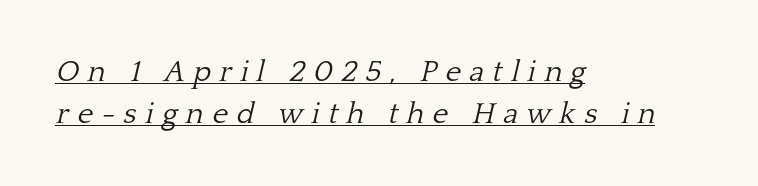
Q: Is the text bold? A: No.
Q: Is the text italic (slanted)? A: Yes, it leans right by about 13 degrees.
Q: Is the typeface a serif or a sans-serif typeface? A: Serif.
Q: Is the text underlined? A: Yes.
Q: How is the paragraph aligned? A: Left-aligned.
Q: Is the spacing between letters normal or unusually wide? A: Unusually wide.
Q: Is the spacing between lines tight, normal or loose? A: Normal.
Q: Width (condensed, normal, or wide)? A: Normal.
Q: Stroke contrast? A: Low.
Q: x-height? A: Medium.
Q: Monospaced? A: No.
